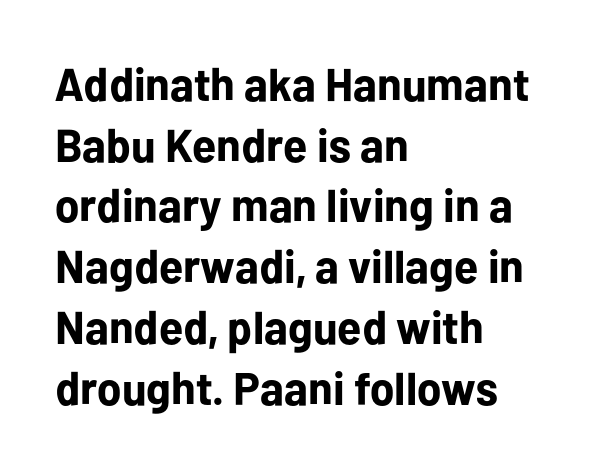
A bare baseline throughout the passage. No italicization has been applied; the sample stays upright. Classification — sans serif. Teacher's note: observe the even left margin — that is flush-left alignment. The designer left line spacing at the default.
